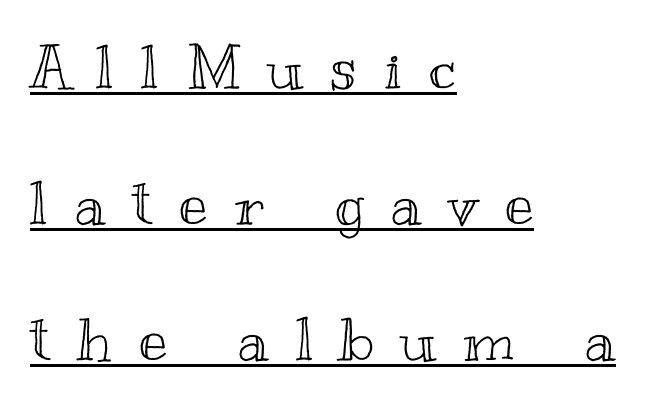
This is roman type, the default non-slanted kind. How are the letters spaced? Widely, with obvious added tracking. The text block is weighted toward the left margin, trailing off unevenly rightward. Check the space under the baseline: a stroke is drawn there. The letters advance in unequal steps, a hallmark of proportional type.
